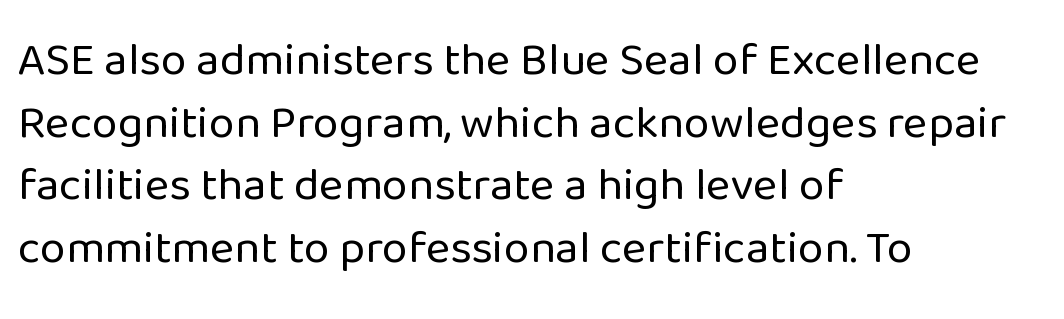
Q: Is the text bold? A: No.
Q: Is the text italic (slanted)? A: No, it is upright.
Q: Is the typeface a serif or a sans-serif typeface? A: Sans-serif.
Q: Is the text underlined? A: No.
Q: How is the paragraph aligned? A: Left-aligned.
Q: Is the spacing between letters normal or unusually wide? A: Normal.
Q: Is the spacing between lines tight, normal or loose? A: Normal.
Q: Width (condensed, normal, or wide)? A: Normal.
Q: Stroke contrast? A: Low.
Q: x-height? A: Medium.
Q: Monospaced? A: No.
